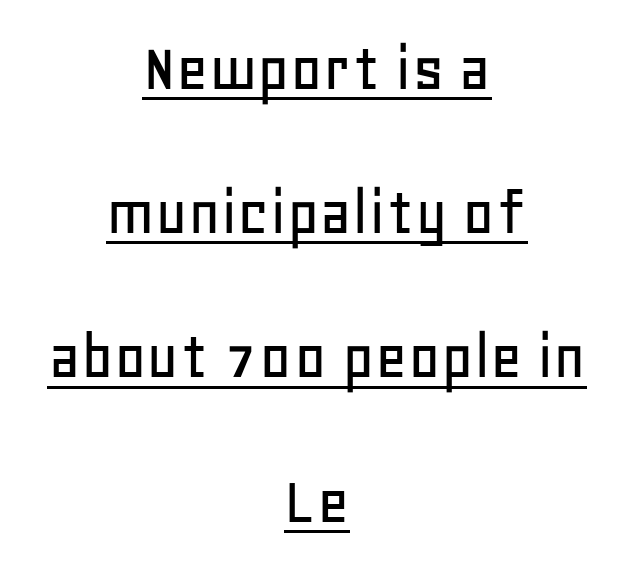
Q: Is the text italic (slanted)? A: No, it is upright.
Q: Is the typeface a serif or a sans-serif typeface? A: Sans-serif.
Q: Is the text underlined? A: Yes.
Q: How is the paragraph aligned? A: Centered.
Q: Is the spacing between letters normal or unusually wide? A: Normal.
Q: Is the spacing between lines tight, normal or loose? A: Loose.
Q: Width (condensed, normal, or wide)? A: Normal.
Q: Stroke contrast? A: Low.
Q: x-height? A: Large.
Q: Monospaced? A: No.
